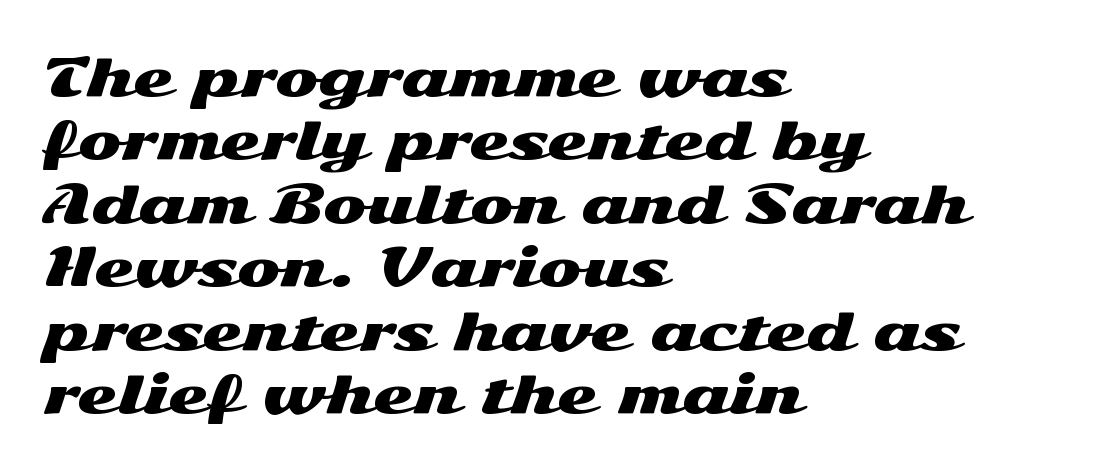
The image shows 52 px wide sans-serif type; set left-aligned, line spacing 1.22x, normal letter spacing, not underlined; medium stroke contrast and a medium x-height.
